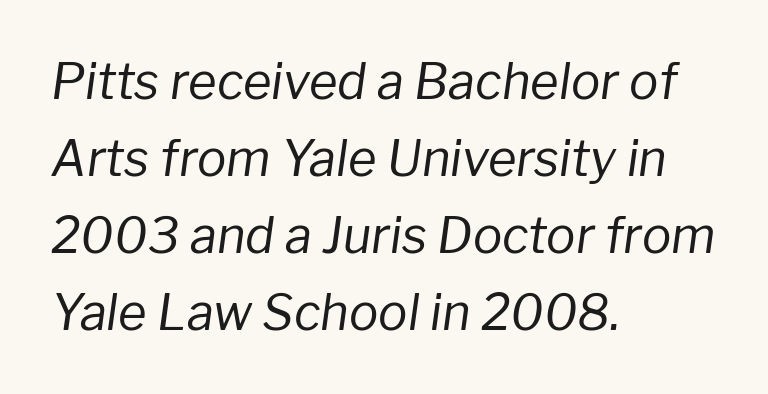
Q: Is the text bold? A: No.
Q: Is the text italic (slanted)? A: Yes, it leans right by about 8 degrees.
Q: Is the text underlined? A: No.
Q: How is the paragraph aligned? A: Left-aligned.
Q: Is the spacing between letters normal or unusually wide? A: Normal.
Q: Is the spacing between lines tight, normal or loose? A: Normal.
Q: Width (condensed, normal, or wide)? A: Normal.
Q: Stroke contrast? A: Low.
Q: x-height? A: Medium.
Q: Monospaced? A: No.
